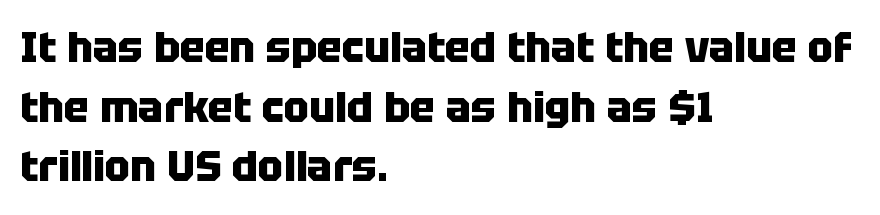
{"serif": "no", "italic": "no", "bold": "yes", "weight": "heavy", "width": "normal", "stroke_contrast": "low", "x_height": "large", "monospaced": "no", "underline": "no", "align": "left", "line_spacing": "normal", "line_spacing_ratio": 1.42, "letter_spacing": "normal", "letter_spacing_em": 0.0, "glyph_px": 42}
